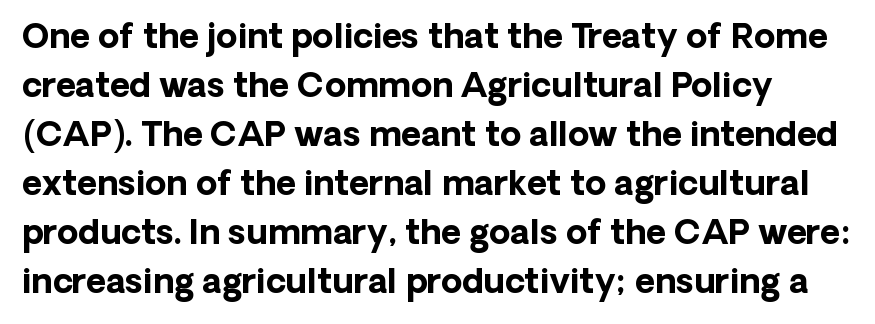
Q: Is the text bold? A: Yes.
Q: Is the text italic (slanted)? A: No, it is upright.
Q: Is the typeface a serif or a sans-serif typeface? A: Sans-serif.
Q: Is the text underlined? A: No.
Q: Is the spacing between letters normal or unusually wide? A: Normal.
Q: Is the spacing between lines tight, normal or loose? A: Normal.
Q: Width (condensed, normal, or wide)? A: Normal.
Q: Stroke contrast? A: Low.
Q: x-height? A: Medium.
Q: Monospaced? A: No.
